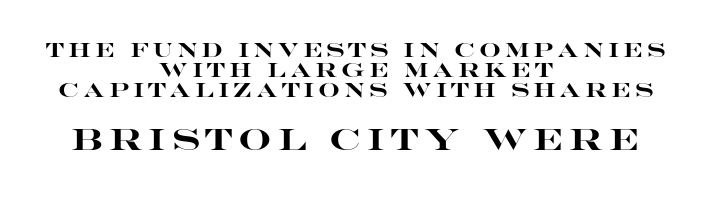
Q: Is the text bold? A: Yes.
Q: Is the text italic (slanted)? A: No, it is upright.
Q: Is the typeface a serif or a sans-serif typeface? A: Serif.
Q: Is the text underlined? A: No.
Q: How is the paragraph aligned? A: Centered.
Q: Is the spacing between letters normal or unusually wide? A: Unusually wide.
Q: Is the spacing between lines tight, normal or loose? A: Tight.
Q: Which block of text is set in a larger size, the first (top) or the second (bottom)? A: The second (bottom) one.
Q: Width (condensed, normal, or wide)? A: Wide.
Q: Stroke contrast? A: High.
Q: x-height? A: Large.
Q: Monospaced? A: No.
